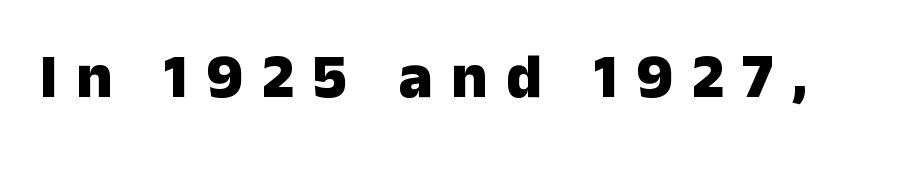
Descender tails drop into unmarked territory. To sum up the face: it is a sans, with no serifs. Note the varied advance widths — an 'i' is clearly narrower than an 'm'. Posture: straight, roman, zero tilt.
